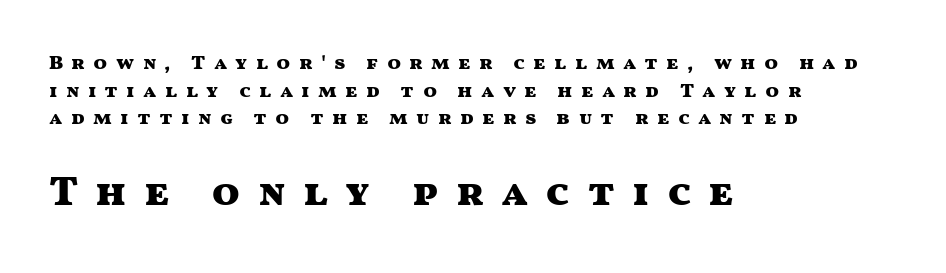
A typesetter would call this leading conventional body-copy spacing. Vertical strokes here are truly vertical. The glyphs in this specimen are sans serif. Size hierarchy here favors the trailing block over the leading one. Layout note: lines flush left. These lines have a slow, spaced-out rhythm from letter to letter.
